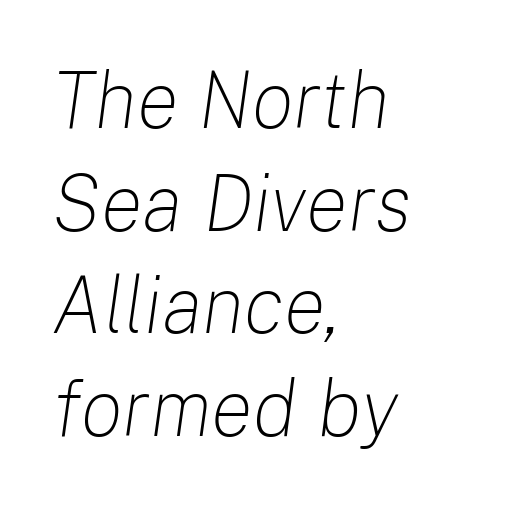
The rendering uses natural spacing where letterforms have individual widths. Does the leading feel generous? No, just average. The space beneath each line is pristine and unruled. Where is the straight margin? On the left.
